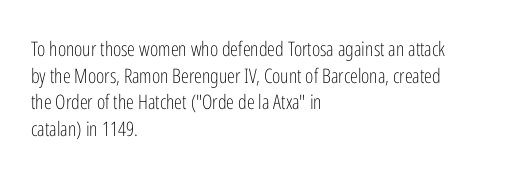
Q: Is the text bold? A: No.
Q: Is the text italic (slanted)? A: No, it is upright.
Q: Is the text underlined? A: No.
Q: How is the paragraph aligned? A: Left-aligned.
Q: Is the spacing between letters normal or unusually wide? A: Normal.
Q: Is the spacing between lines tight, normal or loose? A: Normal.
